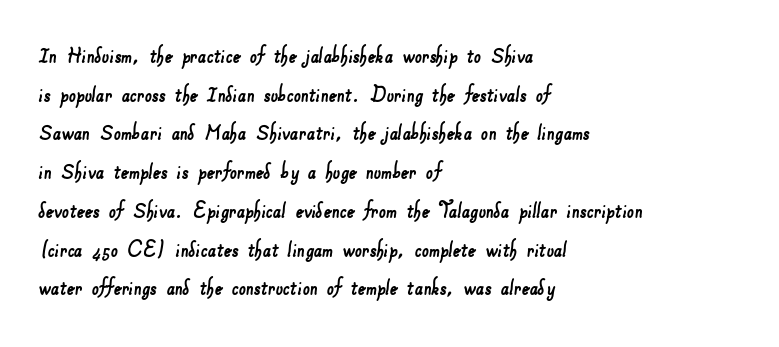
Horizontal alignment here is leftward, the default for most running prose. A typesetter would call this leading conventional body-copy spacing. The rendering keeps characters at their native spacing. Type without underlining.
